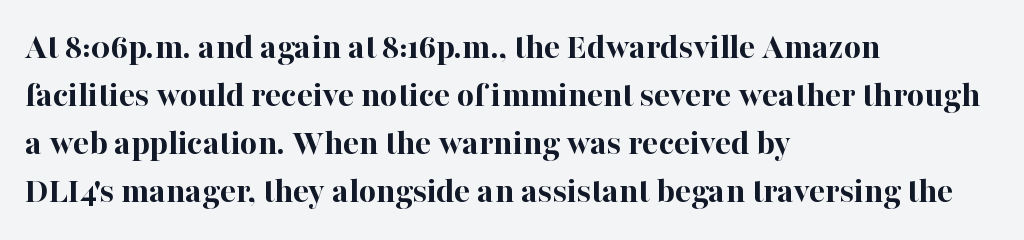
{"serif": "yes", "italic": "no", "bold": "yes", "weight": "bold", "width": "normal", "stroke_contrast": "high", "x_height": "medium", "monospaced": "no", "underline": "no", "align": "left", "line_spacing": "normal", "line_spacing_ratio": 1.3, "letter_spacing": "normal", "letter_spacing_em": 0.0, "glyph_px": 37}
